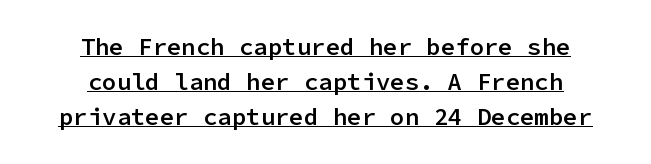
The image shows 24 px text type, upright; set centered, normal line spacing (1.46x), normal letter spacing, underlined.
